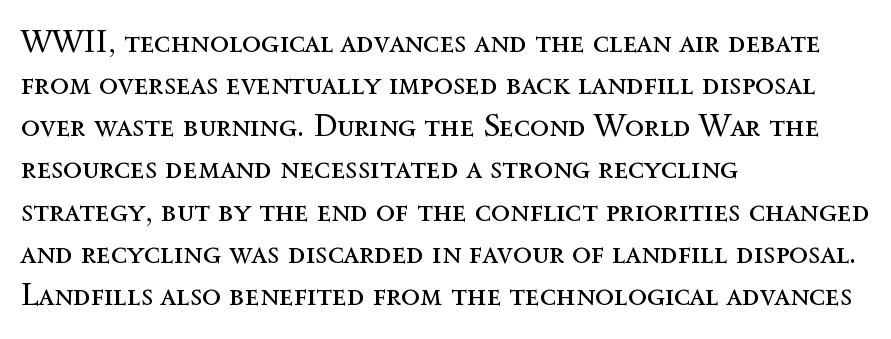
Q: Is the text bold? A: No.
Q: Is the text italic (slanted)? A: No, it is upright.
Q: Is the text underlined? A: No.
Q: How is the paragraph aligned? A: Left-aligned.
Q: Is the spacing between letters normal or unusually wide? A: Normal.
Q: Is the spacing between lines tight, normal or loose? A: Normal.
Q: Width (condensed, normal, or wide)? A: Normal.
Q: x-height? A: Medium.
Q: Monospaced? A: No.
